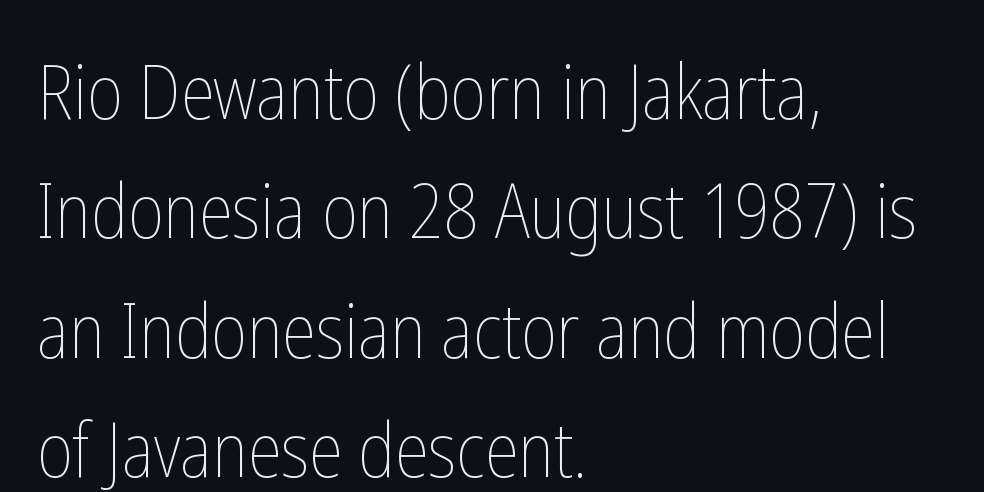
The image shows 76 px thin, condensed type, upright; set left-aligned, normal line spacing (1.57x), normal letter spacing, not underlined; low stroke contrast and a medium x-height.
